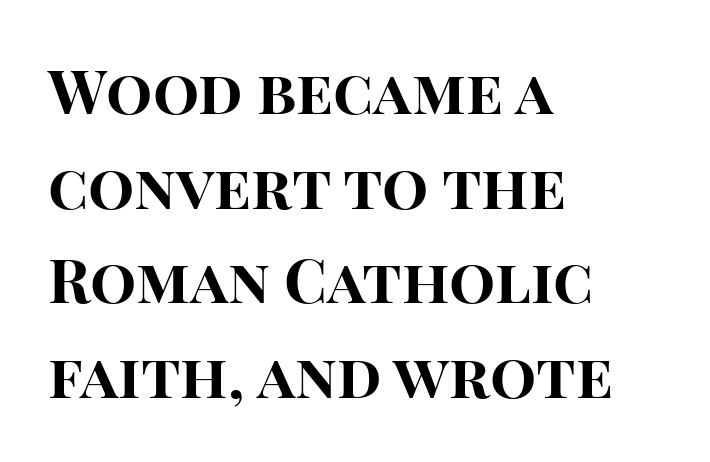
{"serif": "no", "italic": "no", "bold": "yes", "weight": "bold", "width": "normal", "stroke_contrast": "high", "x_height": "large", "monospaced": "no", "underline": "no", "align": "left", "line_spacing": "normal", "line_spacing_ratio": 1.55, "letter_spacing": "normal", "letter_spacing_em": 0.0, "glyph_px": 61}
